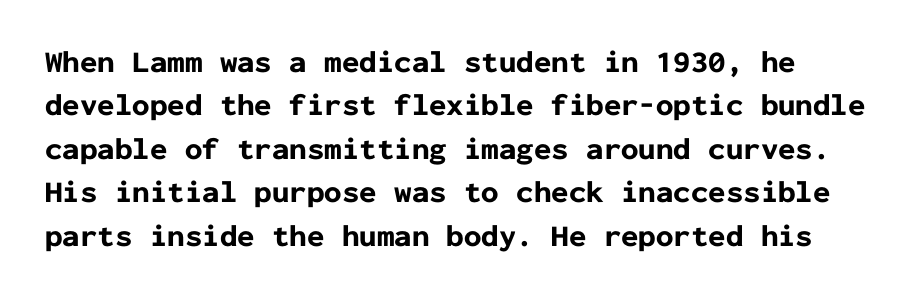
The image shows 31 px bold sans-serif type, upright, monospaced; set left-aligned, normal line spacing (1.4x), normal letter spacing, not underlined; low stroke contrast and a medium x-height.
